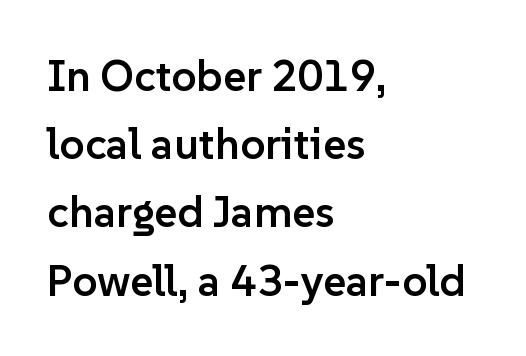
Q: Is the text bold? A: Semi-bold.
Q: Is the text italic (slanted)? A: No, it is upright.
Q: Is the typeface a serif or a sans-serif typeface? A: Sans-serif.
Q: Is the text underlined? A: No.
Q: How is the paragraph aligned? A: Left-aligned.
Q: Is the spacing between letters normal or unusually wide? A: Normal.
Q: Is the spacing between lines tight, normal or loose? A: Normal.
Q: Width (condensed, normal, or wide)? A: Normal.
Q: Stroke contrast? A: Low.
Q: x-height? A: Medium.
Q: Monospaced? A: No.
